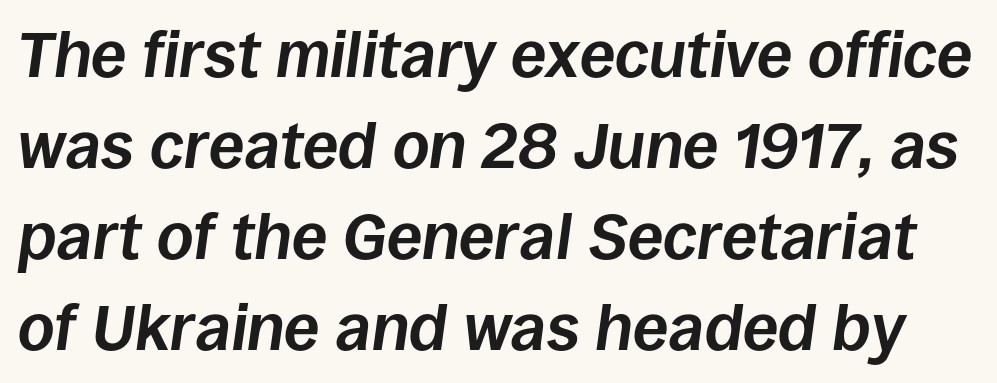
Does the leading feel generous? No, just average. How heavy is the stroke? Heavy — this is a bold. Emphasis-style slanted type is in use. The passage shown is typed in a proportional face where columns would drift.
